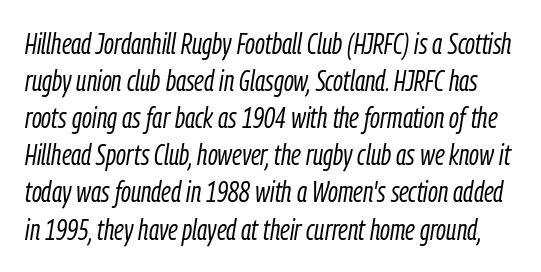
{"italic": "yes", "lean": "right", "slant_degrees": 9, "bold": "no", "weight": "light", "width": "condensed", "stroke_contrast": "low", "x_height": "medium", "monospaced": "no", "underline": "no", "line_spacing": "normal", "line_spacing_ratio": 1.28, "letter_spacing": "normal", "letter_spacing_em": 0.0, "glyph_px": 29}
